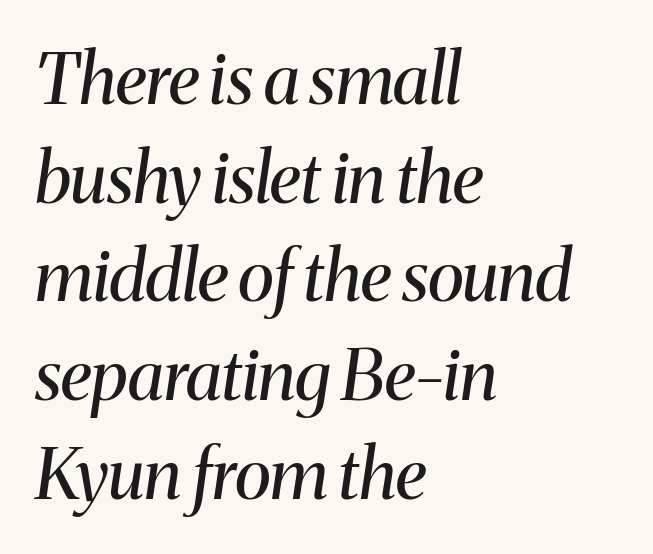
Q: Is the text bold? A: No.
Q: Is the text italic (slanted)? A: Yes, it leans right by about 8 degrees.
Q: Is the typeface a serif or a sans-serif typeface? A: Serif.
Q: Is the text underlined? A: No.
Q: How is the paragraph aligned? A: Left-aligned.
Q: Is the spacing between letters normal or unusually wide? A: Normal.
Q: Is the spacing between lines tight, normal or loose? A: Normal.
Q: Width (condensed, normal, or wide)? A: Normal.
Q: Stroke contrast? A: Medium.
Q: x-height? A: Medium.
Q: Monospaced? A: No.
